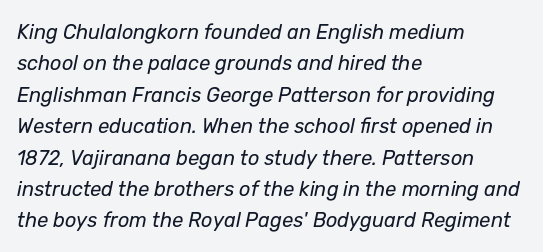
Q: Is the text bold? A: No.
Q: Is the text italic (slanted)? A: Yes, it leans right by about 12 degrees.
Q: Is the text underlined? A: No.
Q: How is the paragraph aligned? A: Left-aligned.
Q: Is the spacing between letters normal or unusually wide? A: Normal.
Q: Is the spacing between lines tight, normal or loose? A: Normal.
